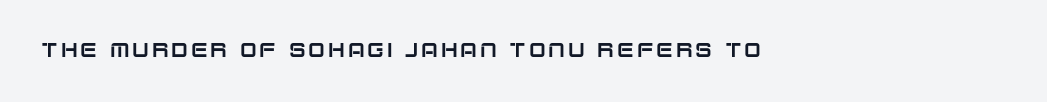
The passage is arranged the way most books set body copy — flush left. The gap between lines stays unmarked. The specimen reads as upright at a glance.
